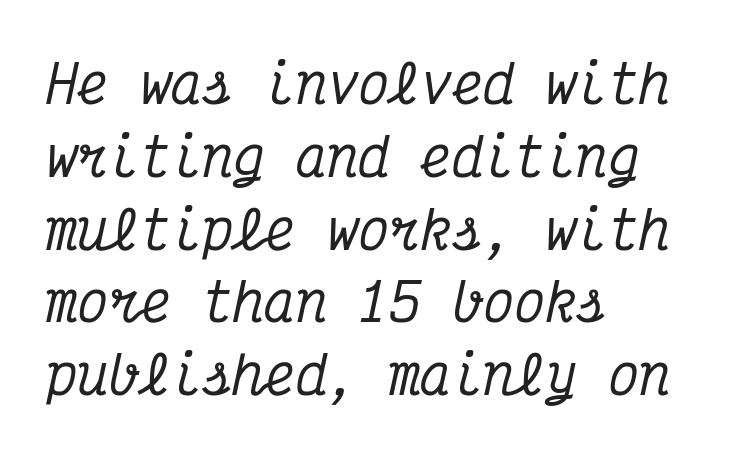
To sum up the face: it has serifs. Every row of glyphs begins at an identical x-position on the left. Glyph-to-glyph distance matches everyday printed text. Emphasis-style slanted type is in use. Looks like terminal output: every glyph gets an equal slot. Has an underline been added? It has not.
